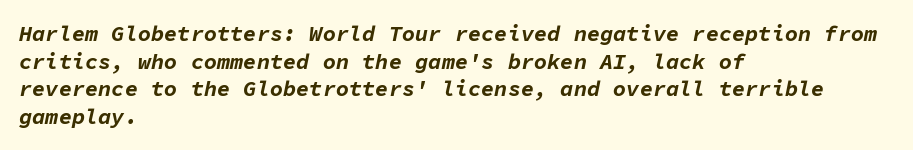
All the whitespace from short lines collects on the right. Clear beneath every line of the passage. Tracking value appears to be zero — textbook default spacing. This block has exactly the height ordinary leading produces. Rendered with sloped, italic letterforms.
